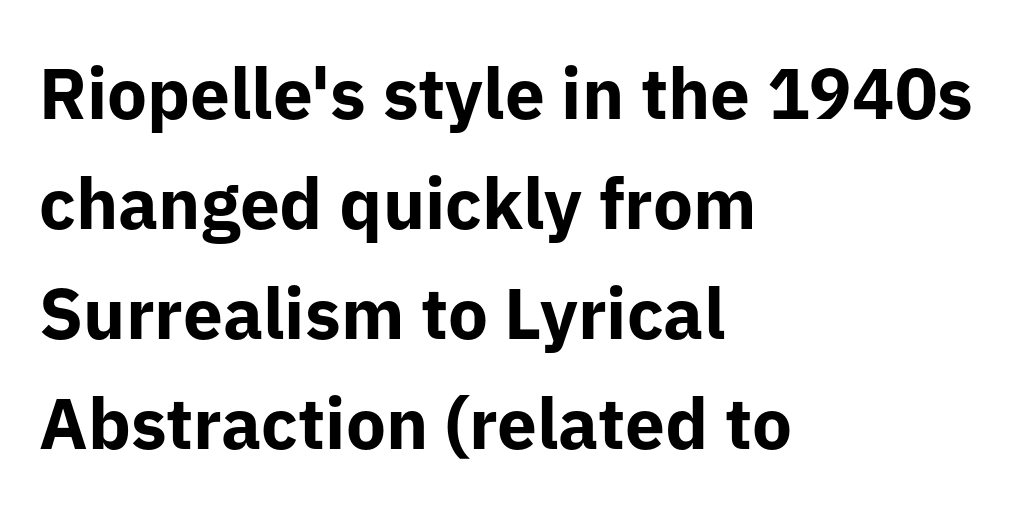
{"serif": "no", "italic": "no", "bold": "yes", "weight": "bold", "width": "normal", "stroke_contrast": "low", "x_height": "medium", "monospaced": "no", "underline": "no", "align": "left", "line_spacing": "normal", "line_spacing_ratio": 1.55, "letter_spacing": "normal", "letter_spacing_em": 0.0, "glyph_px": 71}
